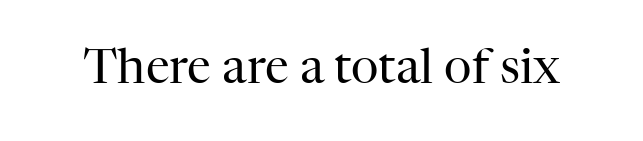
{"serif": "yes", "italic": "no", "bold": "no", "weight": "regular", "width": "normal", "stroke_contrast": "high", "x_height": "medium", "monospaced": "no", "underline": "no", "letter_spacing": "normal", "letter_spacing_em": 0.0, "glyph_px": 48}
